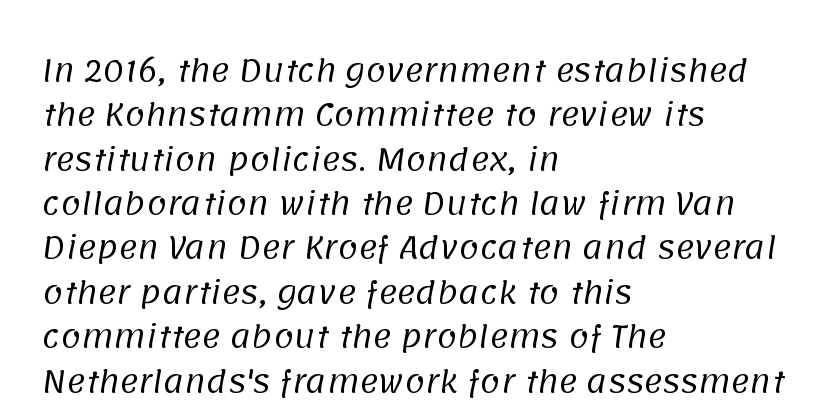
{"serif": "no", "bold": "no", "weight": "regular", "width": "normal", "stroke_contrast": "low", "x_height": "large", "monospaced": "no", "underline": "no", "align": "left", "line_spacing": "normal", "line_spacing_ratio": 1.53, "letter_spacing": "normal", "letter_spacing_em": 0.0, "glyph_px": 29}
